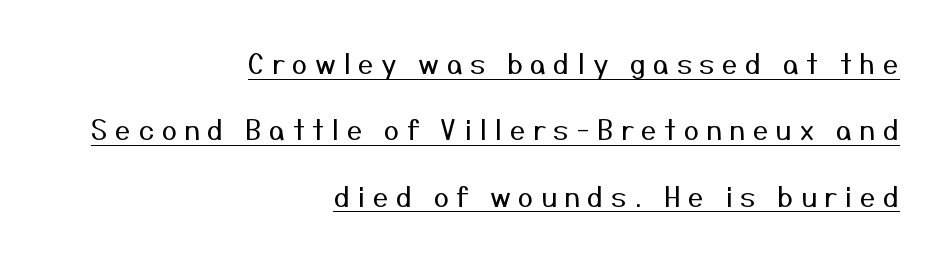
The image shows 28 px regular-weight sans-serif type, upright; set right-aligned, loose line spacing (2.37x), unusually wide letter spacing (+0.26 em), underlined; medium stroke contrast and a medium x-height.
